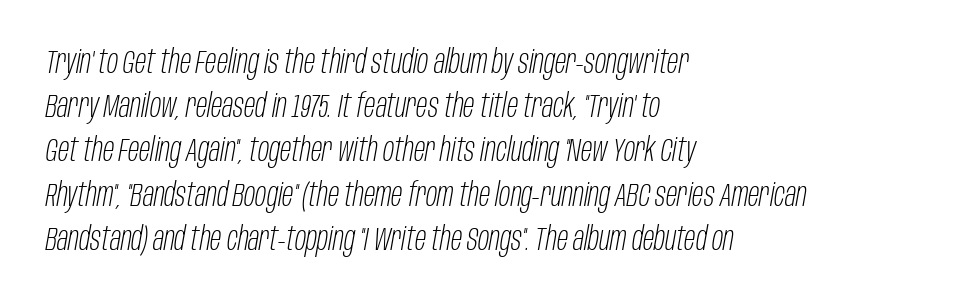
The image shows 33 px light, condensed type, italic (leaning right); set left-aligned, normal line spacing (1.34x), normal letter spacing, not underlined; low stroke contrast and a large x-height.
